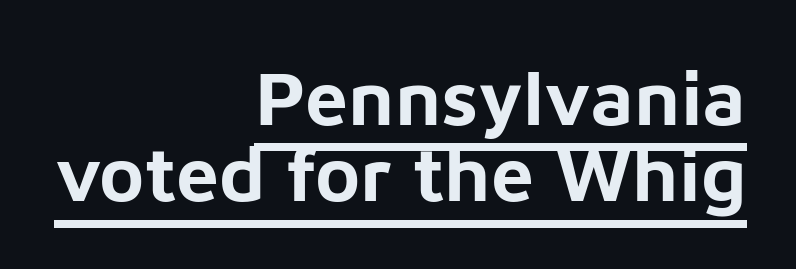
Q: Is the text bold? A: Yes.
Q: Is the text italic (slanted)? A: No, it is upright.
Q: Is the typeface a serif or a sans-serif typeface? A: Sans-serif.
Q: Is the text underlined? A: Yes.
Q: How is the paragraph aligned? A: Right-aligned.
Q: Is the spacing between letters normal or unusually wide? A: Normal.
Q: Is the spacing between lines tight, normal or loose? A: Tight.
Q: Width (condensed, normal, or wide)? A: Normal.
Q: Stroke contrast? A: Low.
Q: x-height? A: Medium.
Q: Monospaced? A: No.
